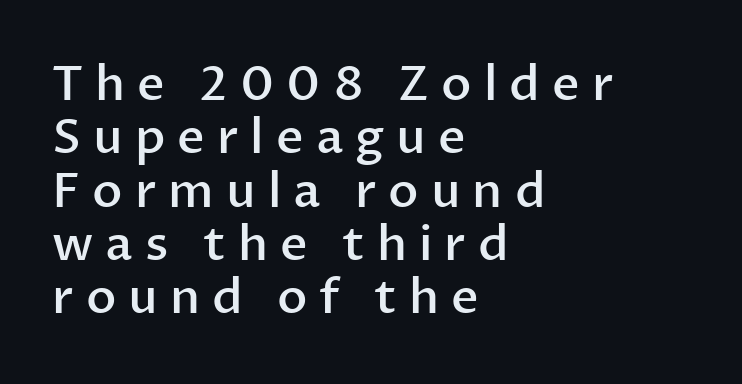
Q: Is the text bold? A: Semi-bold.
Q: Is the text italic (slanted)? A: No, it is upright.
Q: Is the typeface a serif or a sans-serif typeface? A: Sans-serif.
Q: Is the text underlined? A: No.
Q: How is the paragraph aligned? A: Left-aligned.
Q: Is the spacing between letters normal or unusually wide? A: Unusually wide.
Q: Is the spacing between lines tight, normal or loose? A: Tight.
Q: Width (condensed, normal, or wide)? A: Normal.
Q: Stroke contrast? A: Low.
Q: x-height? A: Medium.
Q: Monospaced? A: No.
